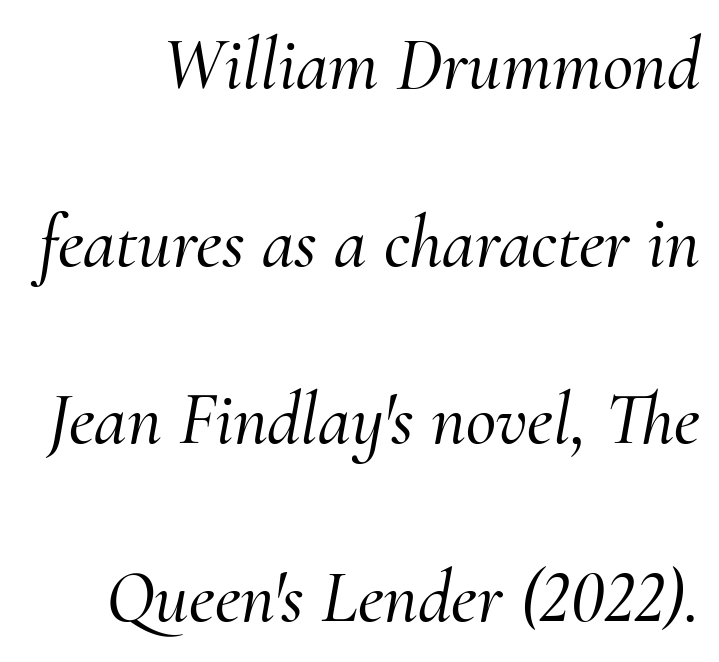
Horizontal bands of white between lines are thick stripes. Default kerning and tracking; the words read as compact shapes. Bare-footed words on every line. The rendering shows small feet on the letterforms — a serif design. Looks like regular typesetting: each glyph gets only the width it needs. The font's italic variant was chosen for this text.
